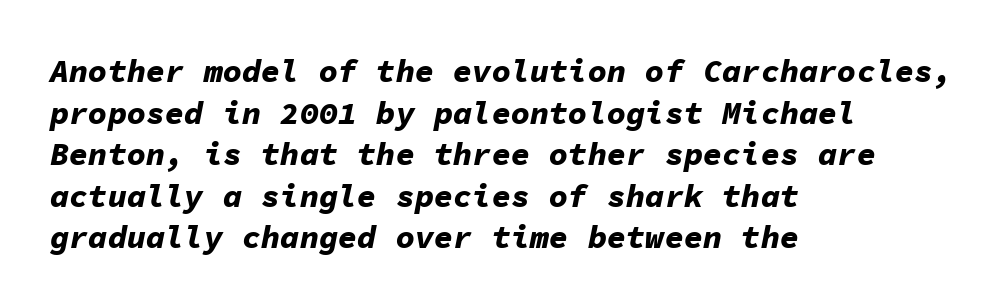
The image shows 32 px bold type, italic (leaning right), monospaced; set left-aligned, normal line spacing (1.3x), normal letter spacing, not underlined; low stroke contrast and a medium x-height.
